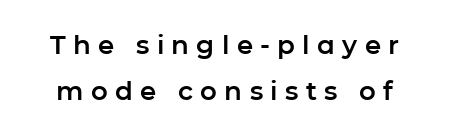
The image shows 26 px text type, upright; set line spacing 1.76x, unusually wide letter spacing (+0.28 em), not underlined.
